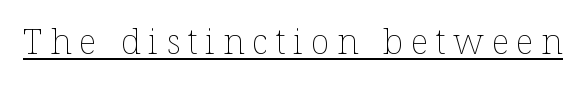
Glyph-to-glyph distance is far greater than everyday printed text. Posture: vertical. Looks like regular typesetting: each glyph gets only the width it needs. Heaviness? Minimal to ordinary, like unemphasized prose.
